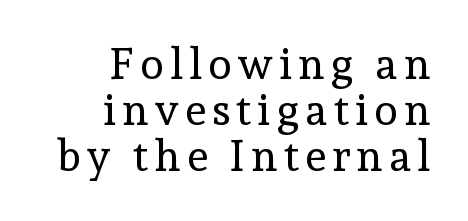
{"serif": "yes", "italic": "no", "bold": "no", "weight": "regular", "width": "normal", "x_height": "medium", "monospaced": "no", "underline": "no", "align": "right", "line_spacing": "tight", "line_spacing_ratio": 1.07, "glyph_px": 43}
